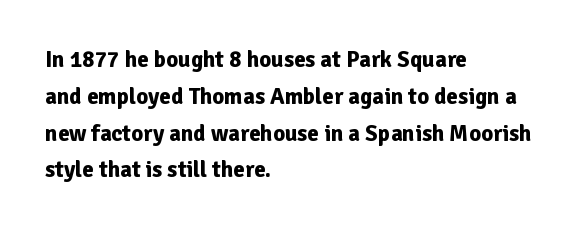
The passage shown stacks its lines at a standard gap. The rag falls on the right side of this text block. Nope, not italic — everything's standing straight. Rule under the text: the space is simply empty. The face used here is rendered with its standard letterfit.
